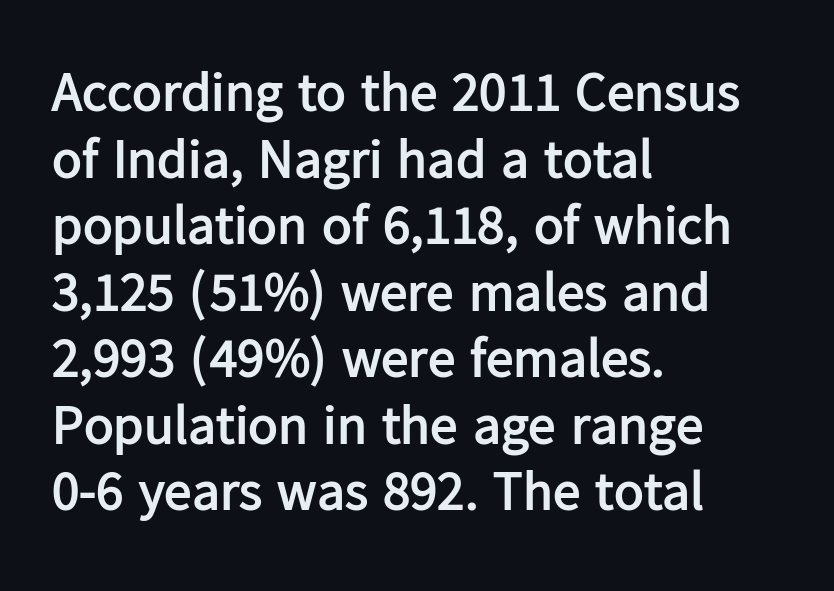
The image shows 55 px semibold sans-serif type, upright; set left-aligned, line spacing 1.21x, normal letter spacing, not underlined; low stroke contrast and a medium x-height.
